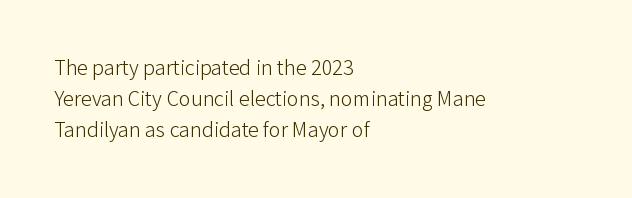
Q: Is the text bold? A: No.
Q: Is the text italic (slanted)? A: No, it is upright.
Q: Is the text underlined? A: No.
Q: How is the paragraph aligned? A: Left-aligned.
Q: Is the spacing between letters normal or unusually wide? A: Normal.
Q: Is the spacing between lines tight, normal or loose? A: Normal.
